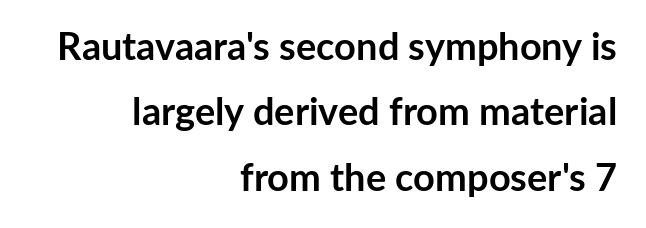
Q: Is the text bold? A: Yes.
Q: Is the text italic (slanted)? A: No, it is upright.
Q: Is the typeface a serif or a sans-serif typeface? A: Sans-serif.
Q: Is the text underlined? A: No.
Q: How is the paragraph aligned? A: Right-aligned.
Q: Is the spacing between letters normal or unusually wide? A: Normal.
Q: Width (condensed, normal, or wide)? A: Normal.
Q: Stroke contrast? A: Low.
Q: x-height? A: Medium.
Q: Monospaced? A: No.
